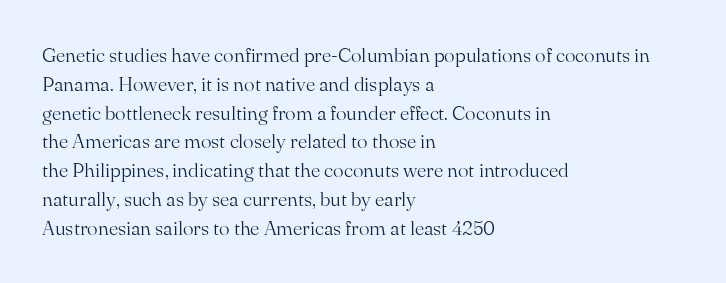
The image shows 20 px text type, upright; set left-aligned, normal line spacing (1.44x), normal letter spacing, not underlined.
